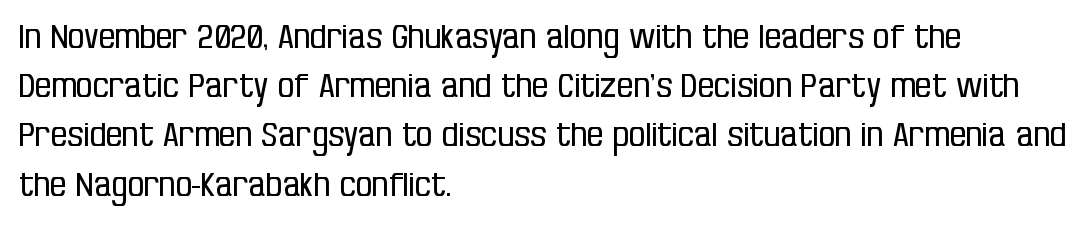
Q: Is the text bold? A: No.
Q: Is the text italic (slanted)? A: No, it is upright.
Q: Is the typeface a serif or a sans-serif typeface? A: Sans-serif.
Q: Is the text underlined? A: No.
Q: How is the paragraph aligned? A: Left-aligned.
Q: Is the spacing between letters normal or unusually wide? A: Normal.
Q: Is the spacing between lines tight, normal or loose? A: Normal.
Q: Width (condensed, normal, or wide)? A: Condensed.
Q: Stroke contrast? A: Low.
Q: x-height? A: Large.
Q: Monospaced? A: No.
